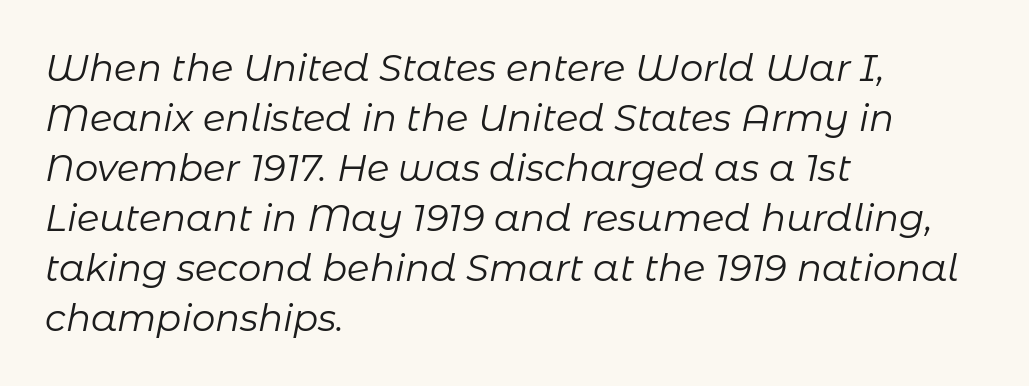
Q: Is the text bold? A: No.
Q: Is the text italic (slanted)? A: Yes, it leans right by about 11 degrees.
Q: Is the text underlined? A: No.
Q: How is the paragraph aligned? A: Left-aligned.
Q: Is the spacing between letters normal or unusually wide? A: Normal.
Q: Is the spacing between lines tight, normal or loose? A: Normal.
Q: Width (condensed, normal, or wide)? A: Normal.
Q: Stroke contrast? A: Low.
Q: x-height? A: Medium.
Q: Monospaced? A: No.
